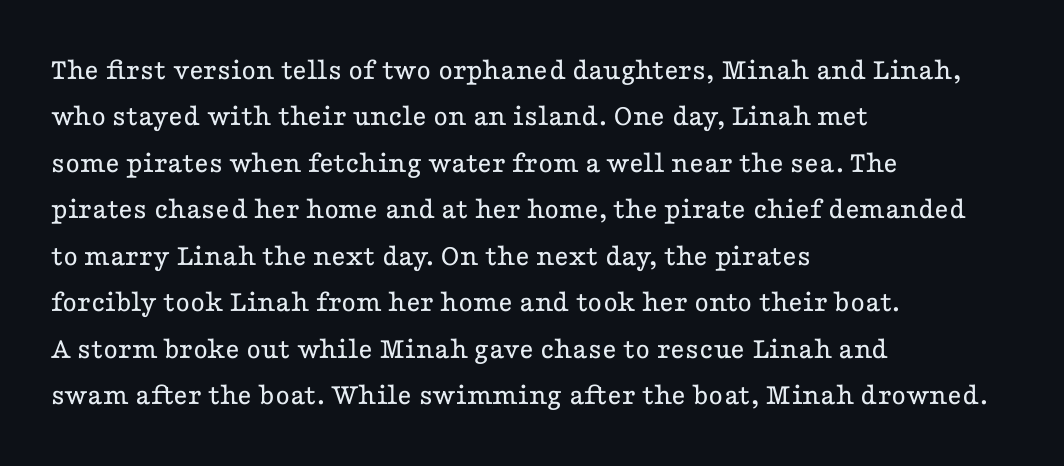
The text block is weighted toward the left margin, trailing off unevenly rightward. The passage shown stacks its lines at a standard gap. Designer's note — italics off, roman on. Weight: not bold — regular or lighter. The letters sit at their default tracking, neither squeezed nor spread. Is this a fixed-width face? No — the glyphs have proportional, varying widths.
